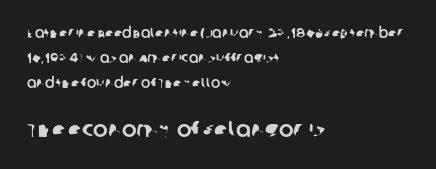
{"underline": "no", "align": "left", "line_spacing_ratio": 1.77, "letter_spacing": "normal", "letter_spacing_em": 0.0, "larger_block": "second", "size_ratio": 1.57, "glyph_px": 22}
